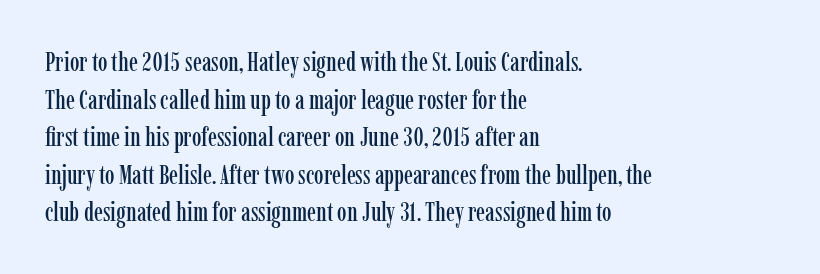
Q: Is the text italic (slanted)? A: No, it is upright.
Q: Is the text underlined? A: No.
Q: How is the paragraph aligned? A: Left-aligned.
Q: Is the spacing between letters normal or unusually wide? A: Normal.
Q: Is the spacing between lines tight, normal or loose? A: Normal.
